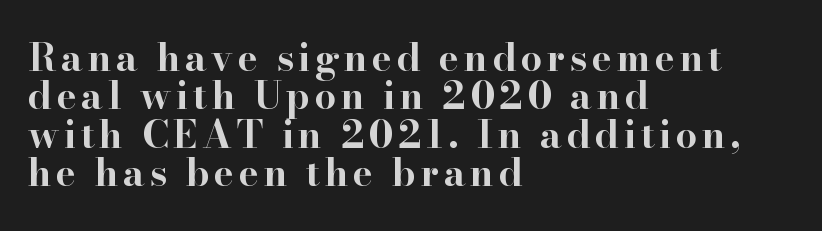
{"serif": "yes", "italic": "no", "bold": "yes", "weight": "bold", "width": "wide", "stroke_contrast": "high", "x_height": "small", "monospaced": "no", "underline": "no", "align": "left", "line_spacing": "tight", "line_spacing_ratio": 1.01, "glyph_px": 38}
